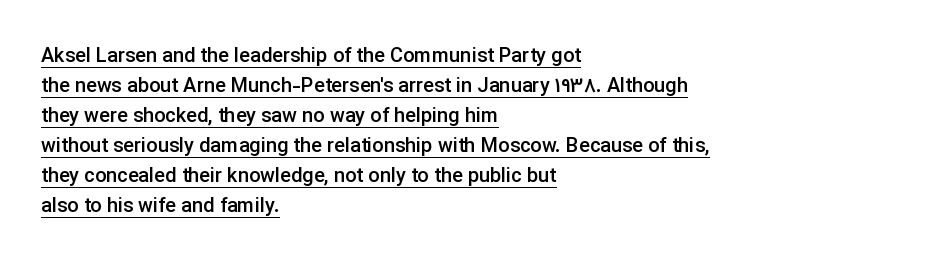
The image shows 20 px text type, upright; set left-aligned, normal line spacing (1.5x), normal letter spacing, underlined.
